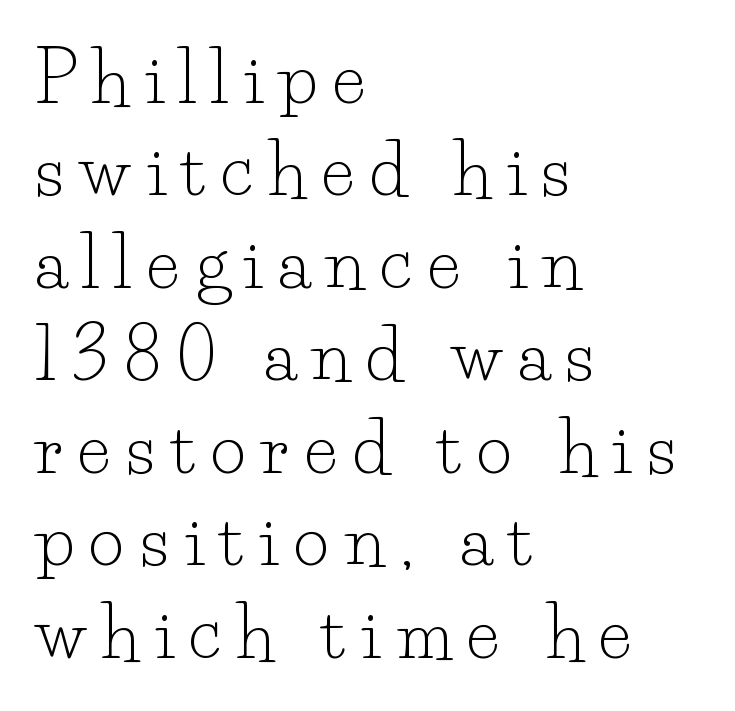
{"serif": "yes", "italic": "no", "bold": "no", "weight": "light", "width": "normal", "stroke_contrast": "low", "x_height": "small", "monospaced": "no", "underline": "no", "align": "left", "line_spacing": "normal", "line_spacing_ratio": 1.34, "letter_spacing": "wide", "letter_spacing_em": 0.23, "glyph_px": 69}
